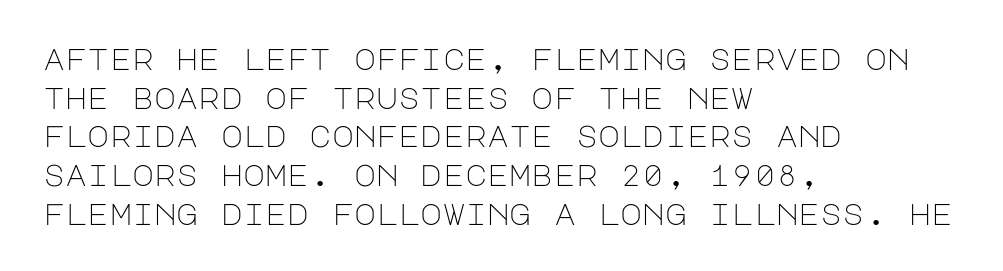
Quick note: underline off. Regular leading. Does the lettering tilt? It doesn't — this is upright. No letter is thick-stroked: the sample isn't bold.
